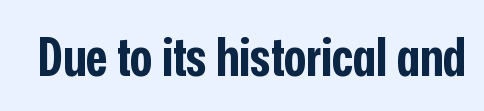
A sans-serif font was chosen for this passage. The face used here is proportionally spaced, like ordinary book or web type. The baseline area is clear. The sample has been set heavy, in full bold.
